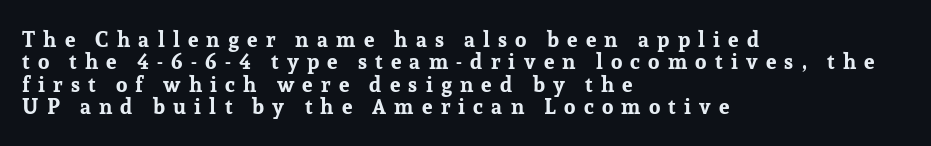
A classic flush-left, rag-right setting is used for this passage. Strokes here are thick enough to call this a true bold. Posture: upright roman. Someone cranked the tracking dial way up on this one. Notice how descenders almost collide with the ascenders below — that's tight leading. The space directly below the letters is spotless.
